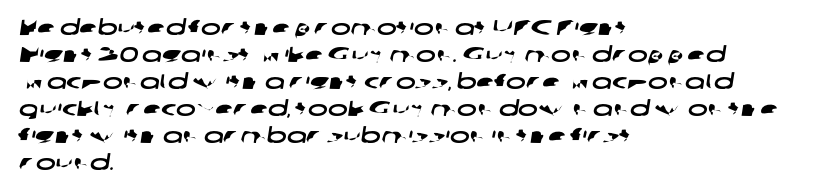
{"underline": "no", "align": "left", "line_spacing": "normal", "line_spacing_ratio": 1.29, "letter_spacing": "normal", "letter_spacing_em": 0.0, "glyph_px": 21}
